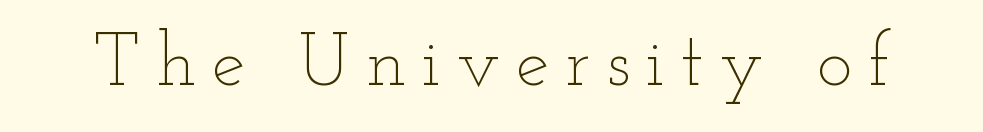
The image shows 75 px thin, wide type, upright; set unusually wide letter spacing (+0.21 em), not underlined; low stroke contrast and a small x-height.
